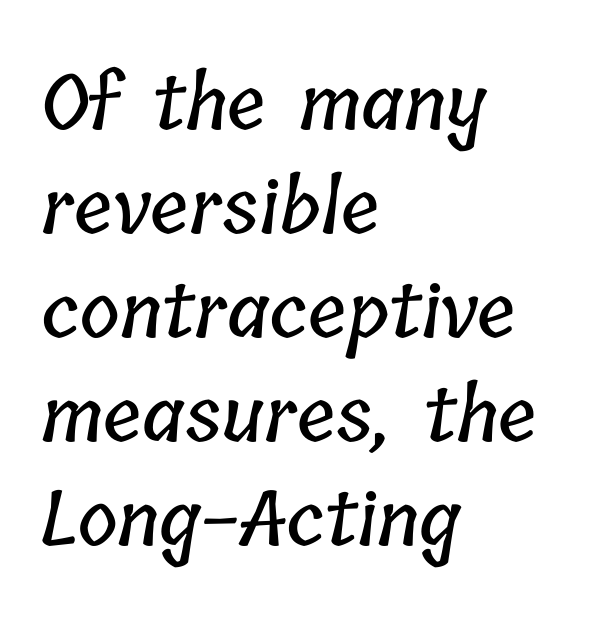
Q: Is the text underlined? A: No.
Q: How is the paragraph aligned? A: Left-aligned.
Q: Is the spacing between letters normal or unusually wide? A: Normal.
Q: Is the spacing between lines tight, normal or loose? A: Normal.
Q: Width (condensed, normal, or wide)? A: Condensed.
Q: Stroke contrast? A: Low.
Q: x-height? A: Medium.
Q: Monospaced? A: No.
